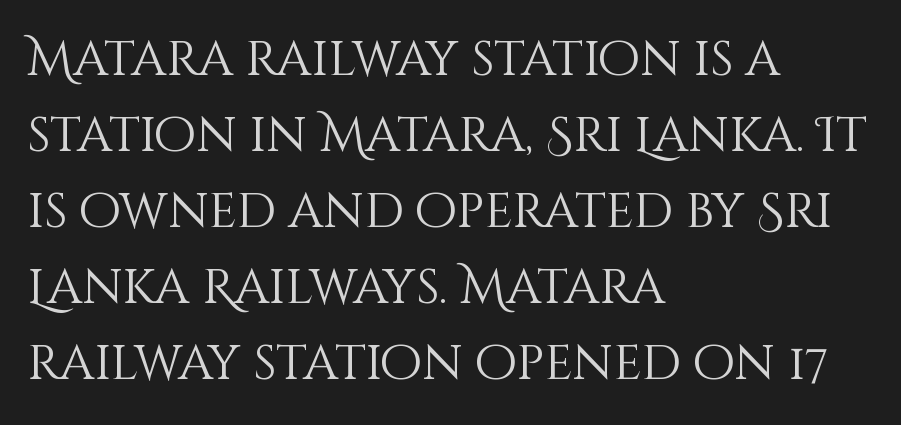
The typesetter chose a ragged-right arrangement here. In terms of letterspacing, this is plain default setting. Leading matches the norm, producing a regular column. The font is comparable to plain body text, perhaps lighter.
